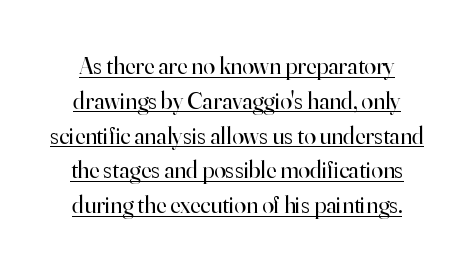
Q: Is the text bold? A: No.
Q: Is the text italic (slanted)? A: No, it is upright.
Q: Is the text underlined? A: Yes.
Q: Is the spacing between letters normal or unusually wide? A: Normal.
Q: Is the spacing between lines tight, normal or loose? A: Normal.
